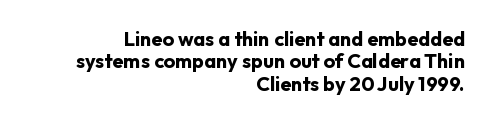
The image shows 20 px bold type, upright; set right-aligned, tight line spacing (1.12x), normal letter spacing, not underlined.
